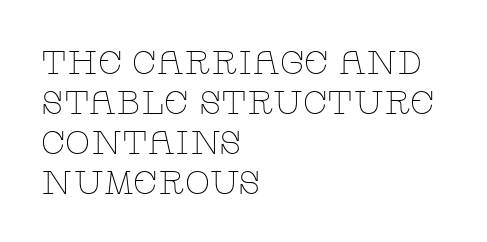
Font category for this specimen: serif. Spacing verdict: proportional, widths tailored to each character. Caption: multi-line text, flush left, ragged right. The characters are drawn with everyday or finer stroke widths.
